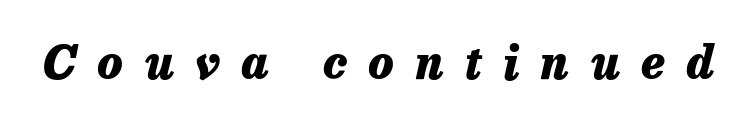
The image shows 46 px heavy type, italic (leaning right); set unusually wide letter spacing (+0.47 em), not underlined; low stroke contrast and a medium x-height.
